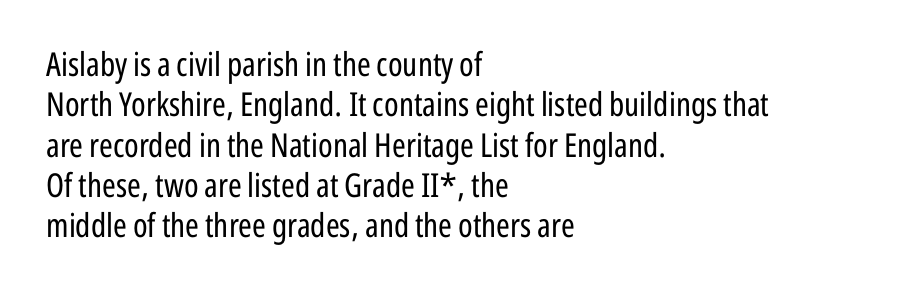
{"serif": "no", "italic": "no", "bold": "no", "weight": "regular", "width": "condensed", "stroke_contrast": "low", "x_height": "medium", "monospaced": "no", "underline": "no", "align": "left", "line_spacing_ratio": 1.22, "letter_spacing": "normal", "letter_spacing_em": 0.0, "glyph_px": 33}
